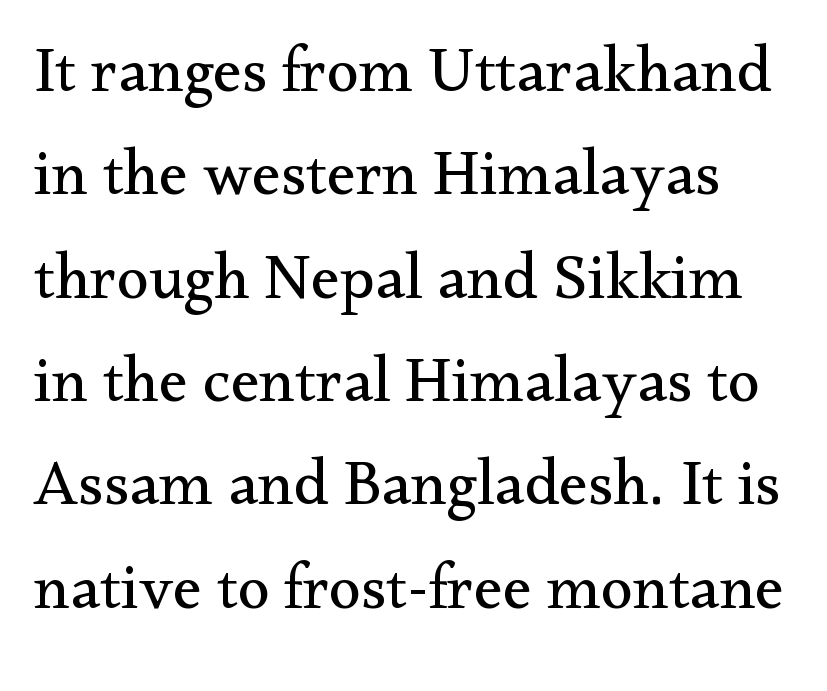
The image shows 65 px regular-weight serif type, upright; set normal line spacing (1.59x), normal letter spacing, not underlined; medium stroke contrast and a small x-height.
